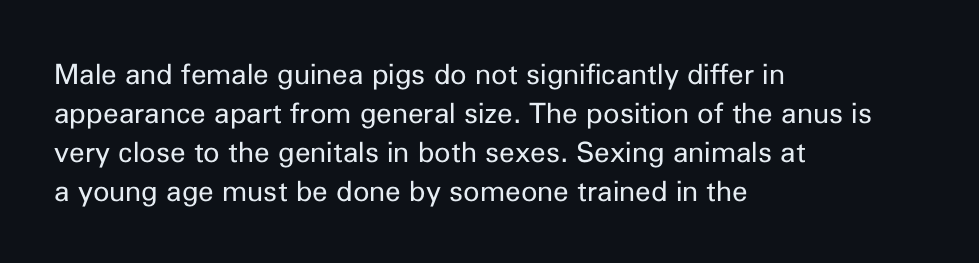
The image shows 28 px regular-weight sans-serif type, upright; set left-aligned, normal line spacing (1.39x), normal letter spacing, not underlined; low stroke contrast and a medium x-height.
